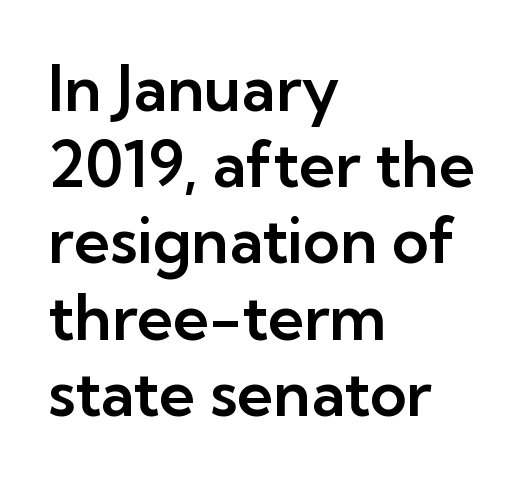
Decoration check: the copy has no underline. The face used here is proportionally spaced, like ordinary book or web type. The line texture is even and compact thanks to regular tracking. Notice how the passage keeps a crisp vertical edge on the left only.
